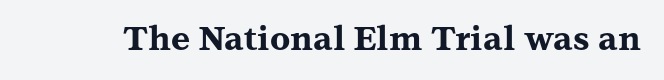
The image shows 33 px bold, wide serif type, upright; set normal letter spacing, not underlined; medium stroke contrast and a medium x-height.
